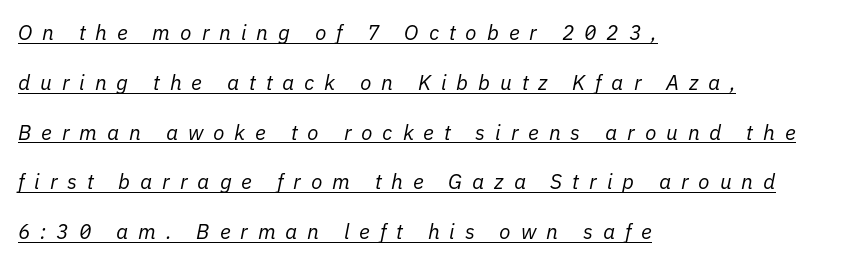
Q: Is the text bold? A: No.
Q: Is the text italic (slanted)? A: Yes, it leans right by about 11 degrees.
Q: Is the text underlined? A: Yes.
Q: How is the paragraph aligned? A: Left-aligned.
Q: Is the spacing between letters normal or unusually wide? A: Unusually wide.
Q: Is the spacing between lines tight, normal or loose? A: Loose.
